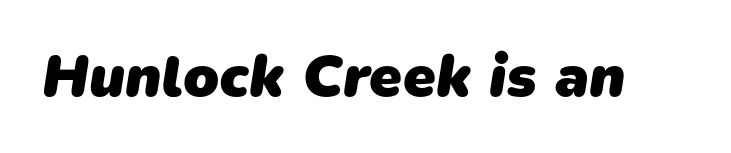
{"serif": "no", "bold": "yes", "weight": "heavy", "width": "normal", "stroke_contrast": "low", "x_height": "medium", "monospaced": "no", "underline": "no", "letter_spacing": "normal", "letter_spacing_em": 0.0, "glyph_px": 59}
